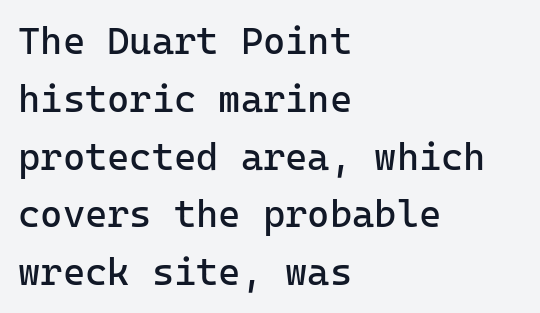
Q: Is the text bold? A: No.
Q: Is the text italic (slanted)? A: No, it is upright.
Q: Is the typeface a serif or a sans-serif typeface? A: Sans-serif.
Q: Is the text underlined? A: No.
Q: How is the paragraph aligned? A: Left-aligned.
Q: Is the spacing between letters normal or unusually wide? A: Normal.
Q: Is the spacing between lines tight, normal or loose? A: Normal.
Q: Width (condensed, normal, or wide)? A: Normal.
Q: Stroke contrast? A: Low.
Q: x-height? A: Medium.
Q: Monospaced? A: Yes.
